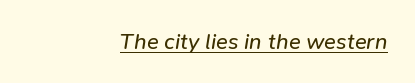
Q: Is the text bold? A: No.
Q: Is the text italic (slanted)? A: Yes, it leans right by about 9 degrees.
Q: Is the text underlined? A: Yes.
Q: How is the paragraph aligned? A: Right-aligned.
Q: Is the spacing between letters normal or unusually wide? A: Normal.
